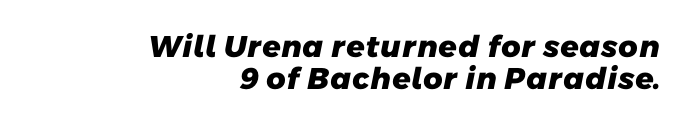
Q: Is the text bold? A: Yes.
Q: Is the typeface a serif or a sans-serif typeface? A: Sans-serif.
Q: Is the text underlined? A: No.
Q: How is the paragraph aligned? A: Right-aligned.
Q: Is the spacing between letters normal or unusually wide? A: Normal.
Q: Is the spacing between lines tight, normal or loose? A: Tight.
Q: Width (condensed, normal, or wide)? A: Normal.
Q: Stroke contrast? A: Low.
Q: x-height? A: Medium.
Q: Monospaced? A: No.
